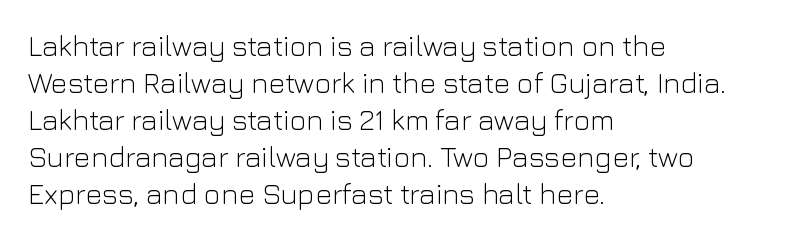
Q: Is the text bold? A: No.
Q: Is the text italic (slanted)? A: No, it is upright.
Q: Is the typeface a serif or a sans-serif typeface? A: Sans-serif.
Q: Is the text underlined? A: No.
Q: How is the paragraph aligned? A: Left-aligned.
Q: Is the spacing between letters normal or unusually wide? A: Normal.
Q: Is the spacing between lines tight, normal or loose? A: Normal.
Q: Width (condensed, normal, or wide)? A: Normal.
Q: Stroke contrast? A: Low.
Q: x-height? A: Medium.
Q: Monospaced? A: No.
